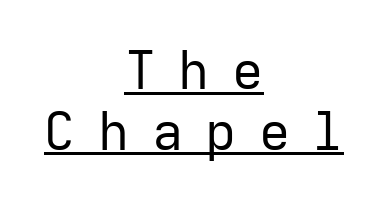
The image shows 52 px regular-weight sans-serif type, upright, monospaced; set centered, line spacing 1.17x, unusually wide letter spacing (+0.43 em), underlined; low stroke contrast and a medium x-height.
